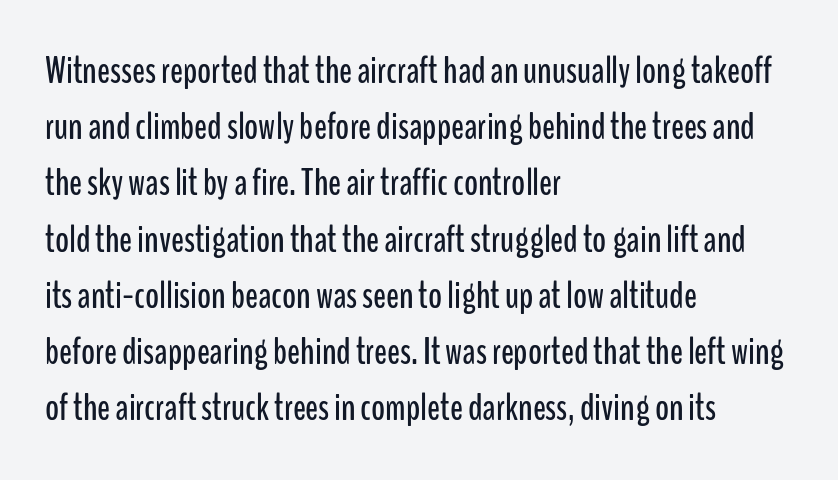
{"serif": "no", "italic": "no", "width": "condensed", "stroke_contrast": "low", "x_height": "medium", "monospaced": "no", "underline": "no", "align": "left", "line_spacing": "normal", "line_spacing_ratio": 1.48, "letter_spacing": "normal", "letter_spacing_em": 0.0, "glyph_px": 38}
